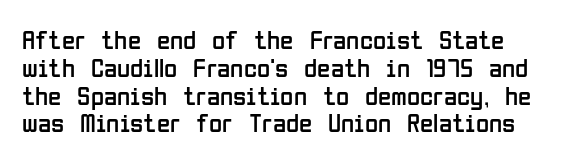
The image shows 27 px text type, upright; set tight line spacing (1.03x), normal letter spacing, not underlined.
